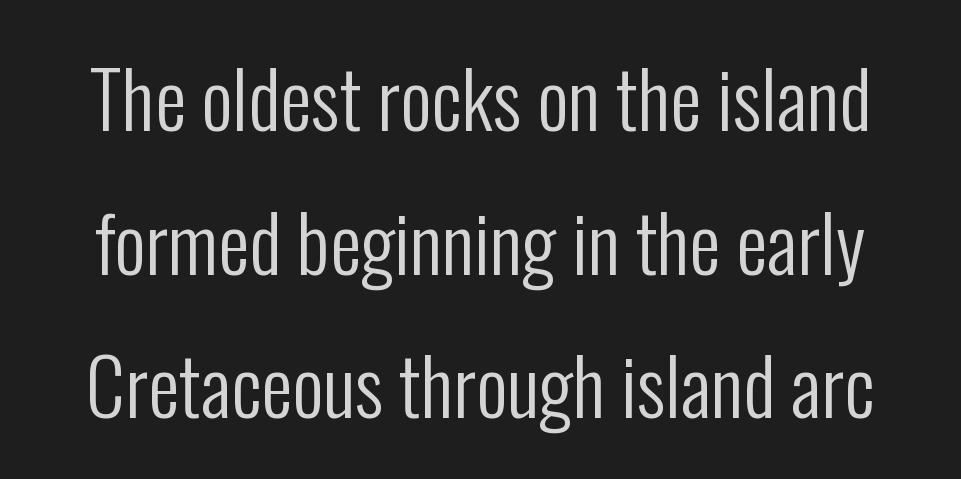
Weight class: somewhere from thin through regular. Check where the strokes stop: nothing finishes them off — pure sans. Character widths vary here, with narrow letters taking less room than wide ones. This is roman type, the default non-slanted kind. Nobody drew a line under any word here.
